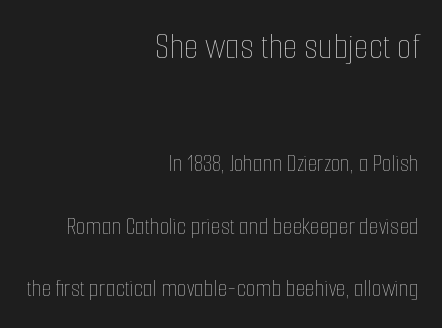
The strokes are not fattened; the text isn't bold. Compared with a flush-left layout, this one pins lines to the opposite, right side. Inter-character spacing is left at the font's built-in metrics. A student would notice the top passage is typeset larger than what follows. The letters advance in unequal steps, a hallmark of proportional type.
